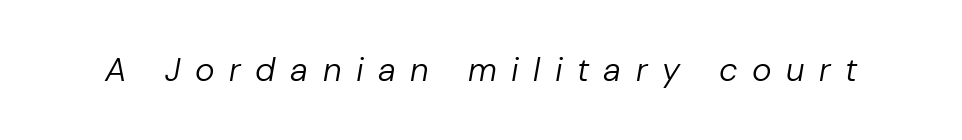
Q: Is the text bold? A: No.
Q: Is the text italic (slanted)? A: Yes, it leans right by about 10 degrees.
Q: Is the text underlined? A: No.
Q: Is the spacing between letters normal or unusually wide? A: Unusually wide.
Q: Width (condensed, normal, or wide)? A: Normal.
Q: Stroke contrast? A: Low.
Q: x-height? A: Medium.
Q: Monospaced? A: No.
